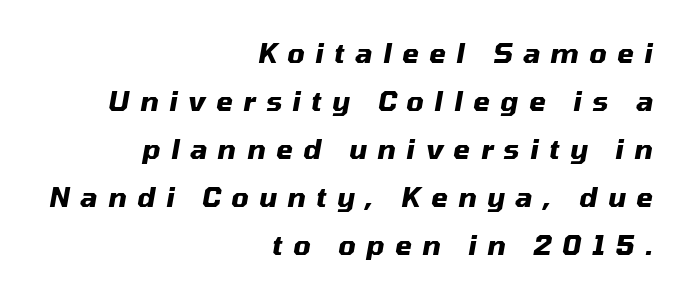
Q: Is the text bold? A: Yes.
Q: Is the text italic (slanted)? A: Yes, it leans right by about 10 degrees.
Q: Is the text underlined? A: No.
Q: How is the paragraph aligned? A: Right-aligned.
Q: Is the spacing between letters normal or unusually wide? A: Unusually wide.
